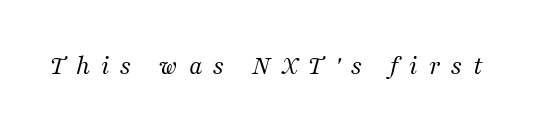
{"italic": "yes", "lean": "right", "slant_degrees": 16, "bold": "no", "underline": "no", "letter_spacing": "wide", "letter_spacing_em": 0.41, "glyph_px": 27}
